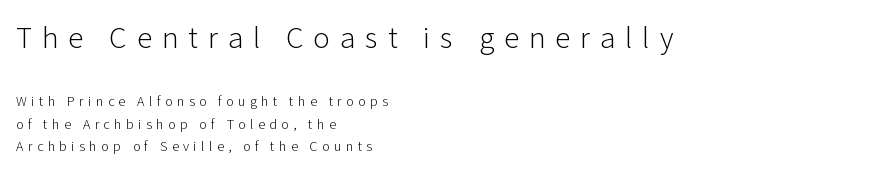
The image shows 31 px light sans-serif type, upright; set left-aligned, normal line spacing (1.62x), unusually wide letter spacing (+0.32 em), not underlined; the first (top) block is 2.21x larger; low stroke contrast and a medium x-height.
